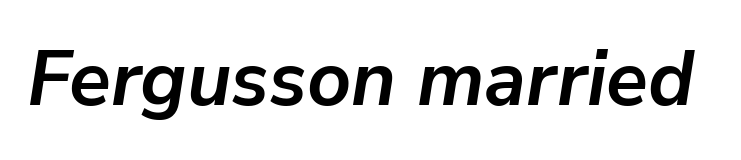
{"italic": "yes", "lean": "right", "slant_degrees": 9, "bold": "yes", "weight": "semibold", "width": "normal", "stroke_contrast": "low", "x_height": "medium", "monospaced": "no", "underline": "no", "letter_spacing": "normal", "letter_spacing_em": 0.0, "glyph_px": 77}
